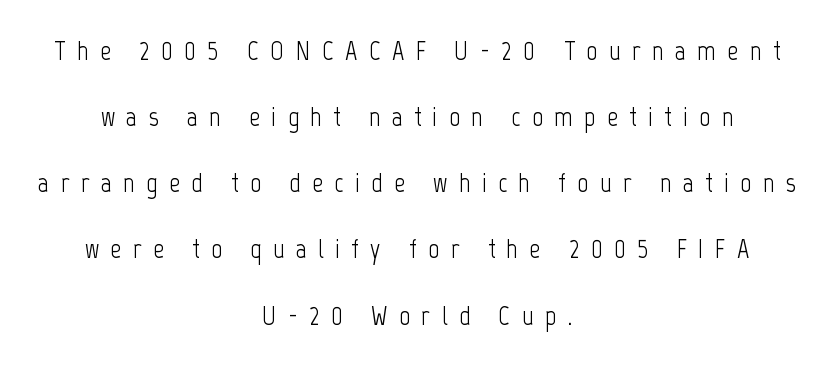
Display-style spreading of the glyphs; the letterfit is very open. The line-height multiplier appears high, well above default. Typeset on center — no edge is straight. Each stroke keeps to a modest, everyday thickness or less. Clear beneath every line of the passage. In terms of posture, this sample is upright.
